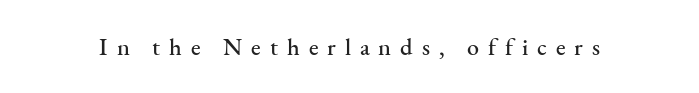
The image shows 24 px text type, upright; set unusually wide letter spacing (+0.37 em), not underlined.
